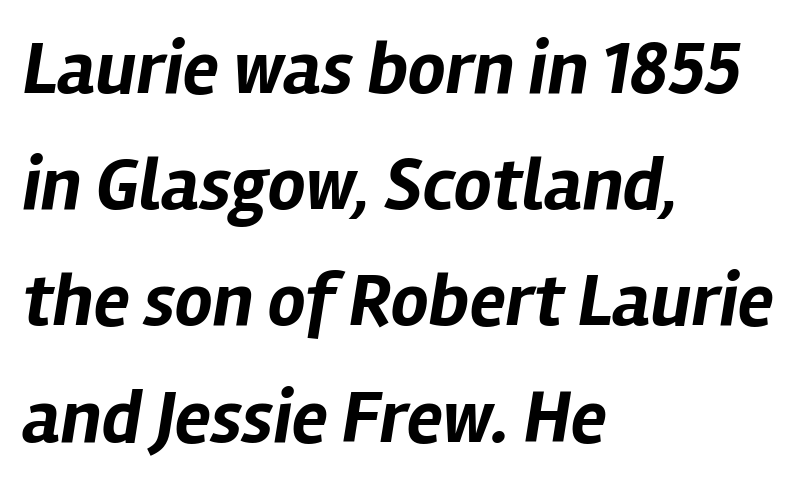
Q: Is the text bold? A: Yes.
Q: Is the text italic (slanted)? A: Yes, it leans right by about 12 degrees.
Q: Is the text underlined? A: No.
Q: How is the paragraph aligned? A: Left-aligned.
Q: Is the spacing between letters normal or unusually wide? A: Normal.
Q: Is the spacing between lines tight, normal or loose? A: Normal.
Q: Width (condensed, normal, or wide)? A: Normal.
Q: Stroke contrast? A: Low.
Q: x-height? A: Medium.
Q: Monospaced? A: No.
